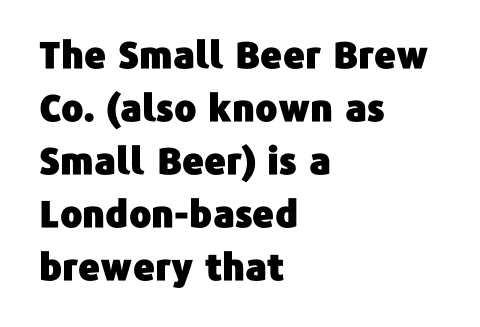
Q: Is the text italic (slanted)? A: No, it is upright.
Q: Is the typeface a serif or a sans-serif typeface? A: Sans-serif.
Q: Is the text underlined? A: No.
Q: How is the paragraph aligned? A: Left-aligned.
Q: Is the spacing between letters normal or unusually wide? A: Normal.
Q: Is the spacing between lines tight, normal or loose? A: Normal.
Q: Width (condensed, normal, or wide)? A: Normal.
Q: Stroke contrast? A: Low.
Q: x-height? A: Medium.
Q: Monospaced? A: No.
